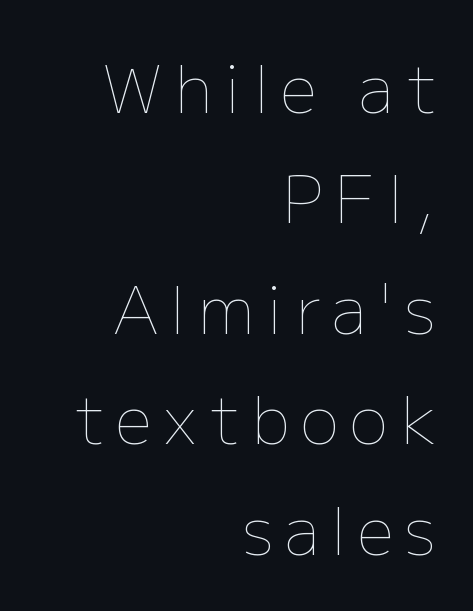
The image shows 65 px thin type, upright; set right-aligned, normal line spacing (1.7x), not underlined; low stroke contrast and a medium x-height.
